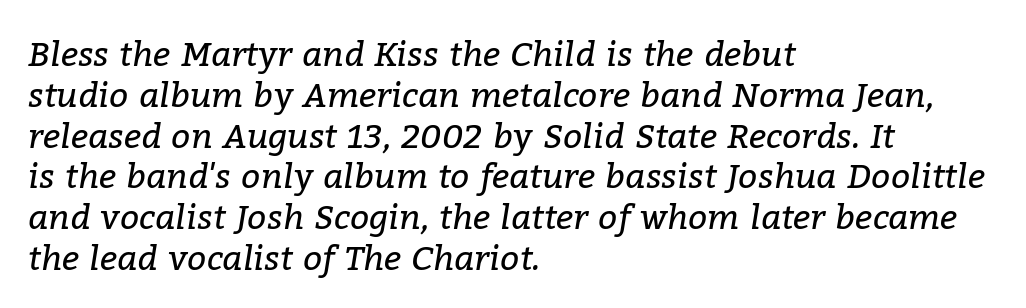
{"serif": "yes", "italic": "yes", "lean": "right", "slant_degrees": 9, "bold": "no", "weight": "regular", "width": "normal", "stroke_contrast": "low", "x_height": "medium", "monospaced": "no", "underline": "no", "align": "left", "line_spacing_ratio": 1.2, "letter_spacing": "normal", "letter_spacing_em": 0.0, "glyph_px": 34}
